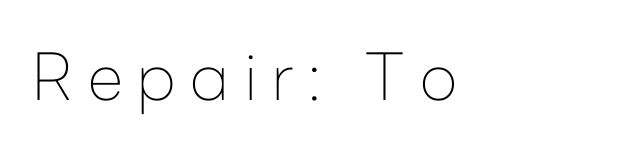
Q: Is the text bold? A: No.
Q: Is the text italic (slanted)? A: No, it is upright.
Q: Is the typeface a serif or a sans-serif typeface? A: Sans-serif.
Q: Is the text underlined? A: No.
Q: How is the paragraph aligned? A: Left-aligned.
Q: Is the spacing between letters normal or unusually wide? A: Unusually wide.
Q: Width (condensed, normal, or wide)? A: Normal.
Q: Stroke contrast? A: Low.
Q: x-height? A: Medium.
Q: Monospaced? A: No.
